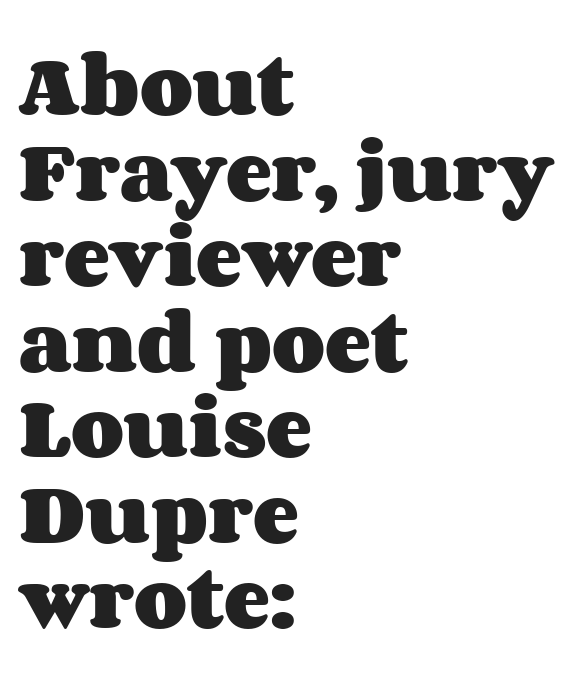
The image shows 69 px heavy, wide type, upright; set left-aligned, line spacing 1.24x, normal letter spacing, not underlined; medium stroke contrast and a large x-height.
